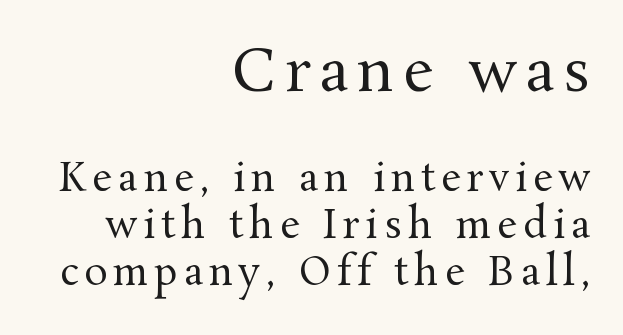
Visually the block forms a straight wall on the right and a jagged coastline on the left. This sample uses a serif face. The font is comparable to plain body text, perhaps lighter. The passage shown is typed in a proportional face where columns would drift. The rendering shrinks the type as you move from the upper chunk to the lower. Quick note: underline off.
